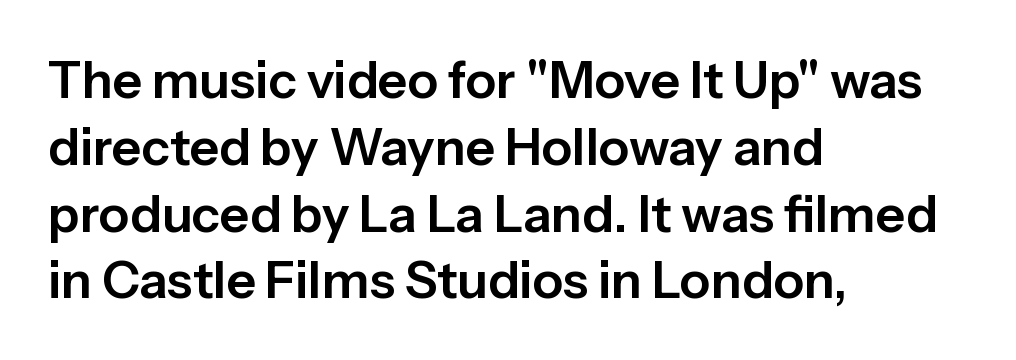
The image shows 51 px sans-serif type, upright; set left-aligned, normal line spacing (1.31x), normal letter spacing, not underlined; low stroke contrast and a medium x-height.
